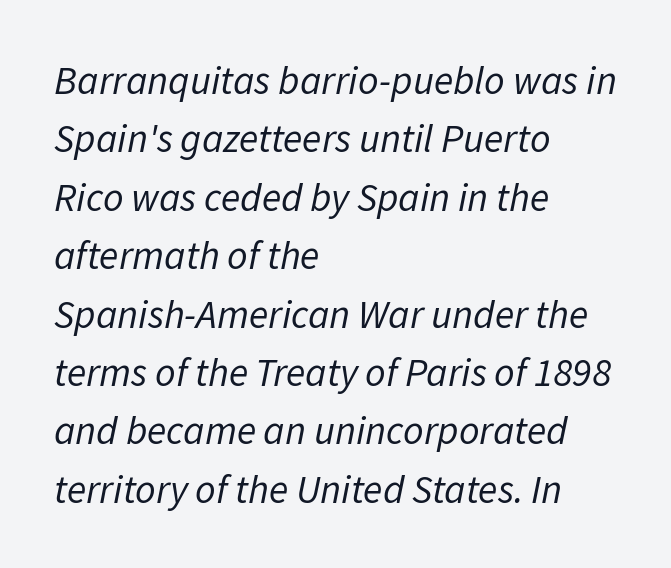
The image shows 40 px regular-weight type, italic (leaning right); set left-aligned, normal line spacing (1.46x), normal letter spacing, not underlined; low stroke contrast and a medium x-height.
